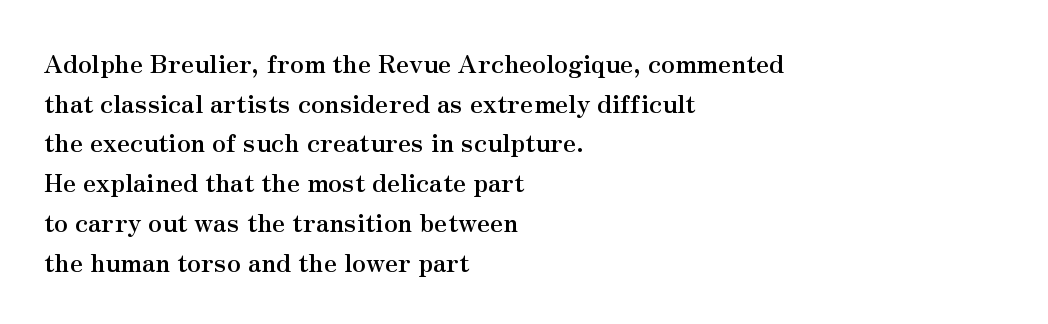
The image shows 25 px bold type, upright; set left-aligned, normal line spacing (1.59x), normal letter spacing, not underlined.
